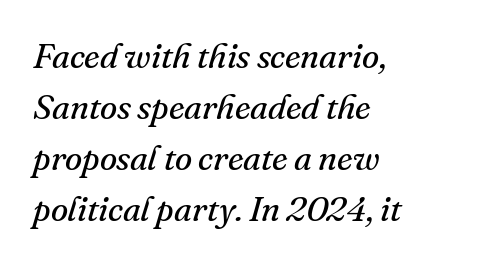
{"serif": "yes", "italic": "yes", "lean": "right", "slant_degrees": 16, "bold": "no", "weight": "regular", "width": "normal", "stroke_contrast": "medium", "x_height": "small", "monospaced": "no", "underline": "no", "align": "left", "line_spacing": "normal", "line_spacing_ratio": 1.46, "letter_spacing": "normal", "letter_spacing_em": 0.0, "glyph_px": 35}
